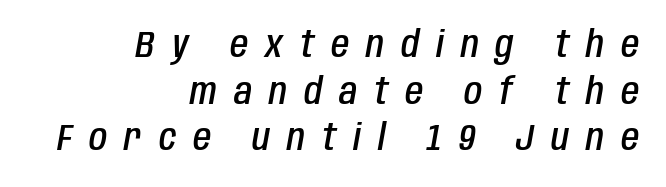
The space beneath each line is pristine and unruled. A typesetter would call this leading conventional body-copy spacing. Typographic density is moderately raised because the face is semibold. Compared with ordinary roman type, these characters are visibly tilted. Glyph-to-glyph distance is far greater than everyday printed text. Note the varied advance widths — an 'i' is clearly narrower than an 'm'.
